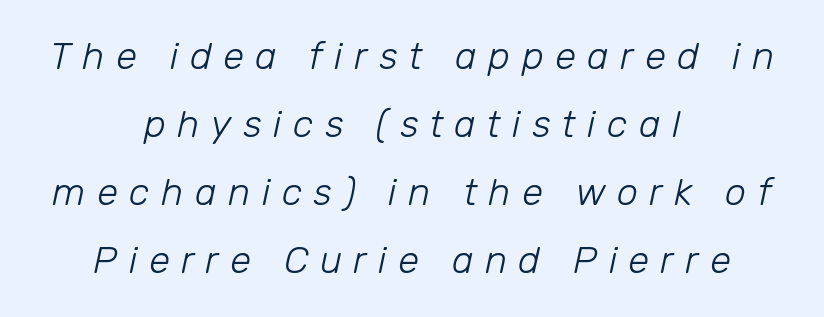
The string is rendered with underlining switched off. The passage shown is typed in a proportional face where columns would drift. What stands out about the letter spacing? Its width — letters are far apart. Where is the straight margin? There isn't one; the lines are centered.
